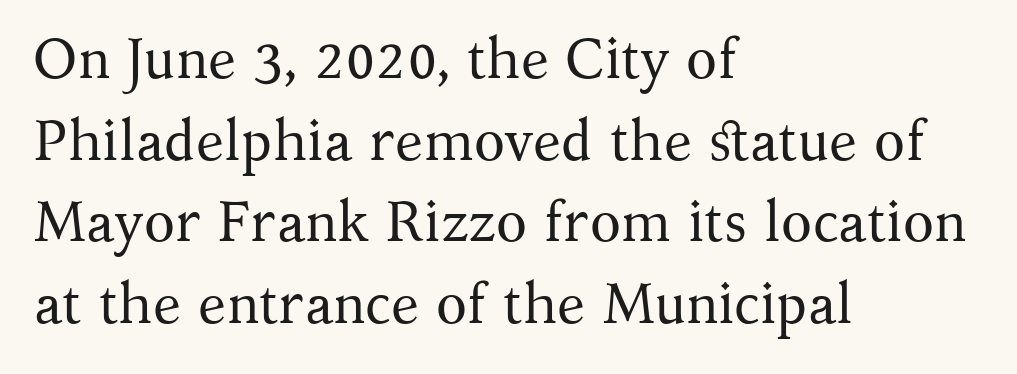
Q: Is the text bold? A: No.
Q: Is the text italic (slanted)? A: No, it is upright.
Q: Is the typeface a serif or a sans-serif typeface? A: Serif.
Q: Is the text underlined? A: No.
Q: How is the paragraph aligned? A: Left-aligned.
Q: Is the spacing between letters normal or unusually wide? A: Normal.
Q: Is the spacing between lines tight, normal or loose? A: Normal.
Q: Width (condensed, normal, or wide)? A: Normal.
Q: Stroke contrast? A: Medium.
Q: x-height? A: Medium.
Q: Monospaced? A: No.
